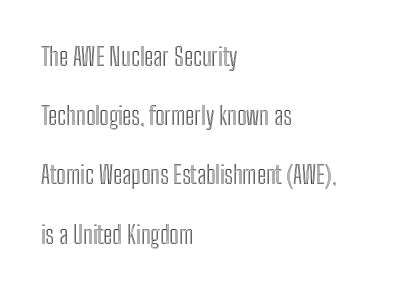
{"italic": "no", "underline": "no", "align": "left", "line_spacing": "loose", "line_spacing_ratio": 2.37, "letter_spacing": "normal", "letter_spacing_em": 0.0, "glyph_px": 25}
